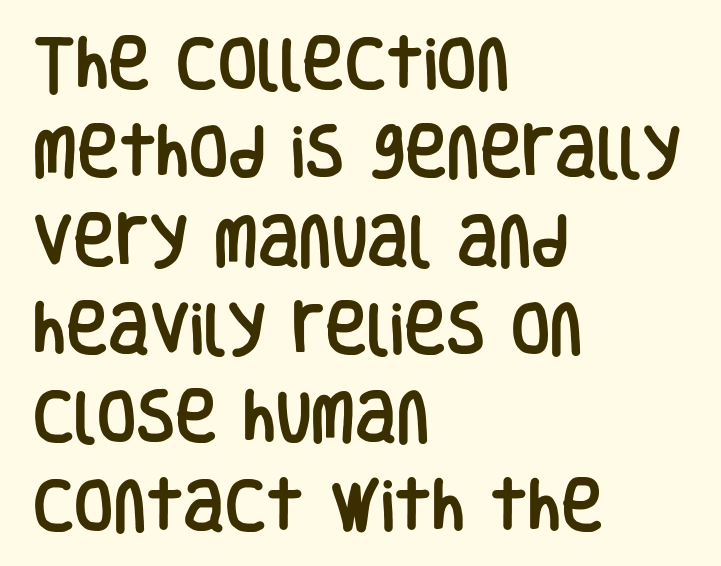
The image shows 57 px condensed sans-serif type, upright; set left-aligned, normal line spacing (1.55x), normal letter spacing, not underlined; low stroke contrast and a large x-height.
